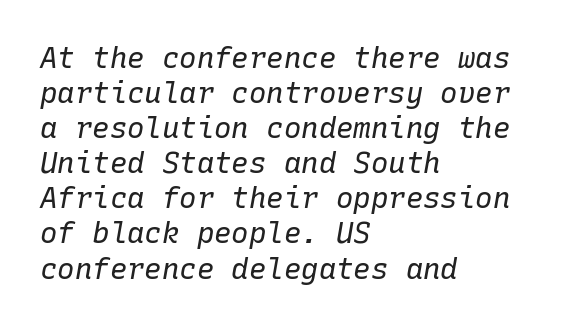
The image shows 29 px regular-weight type, italic (leaning right), monospaced; set left-aligned, line spacing 1.21x, normal letter spacing, not underlined; low stroke contrast and a medium x-height.
